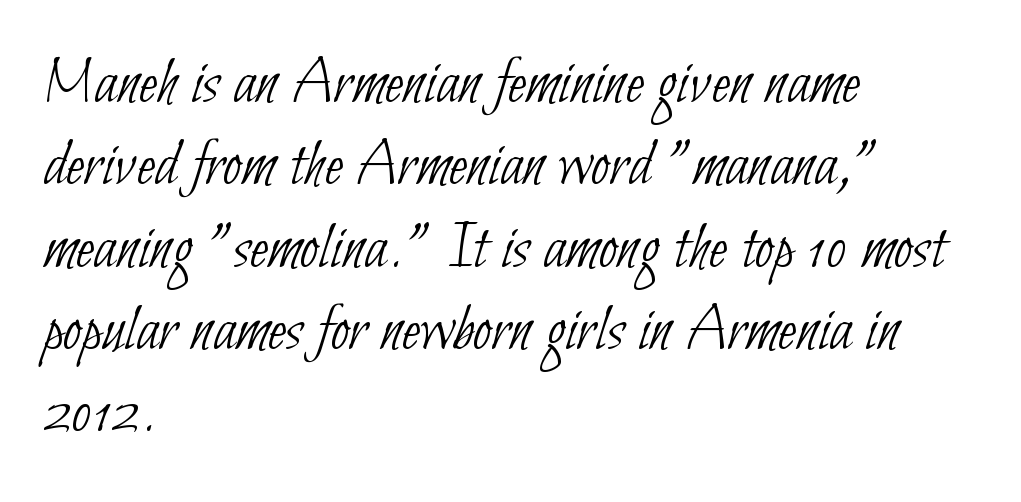
The image shows 68 px thin, condensed sans-serif type; set left-aligned, line spacing 1.21x, normal letter spacing, not underlined; low stroke contrast and a small x-height.
